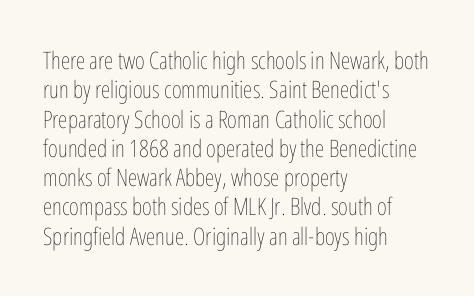
The image shows 24 px text type, upright; set left-aligned, line spacing 1.22x, normal letter spacing, not underlined.
